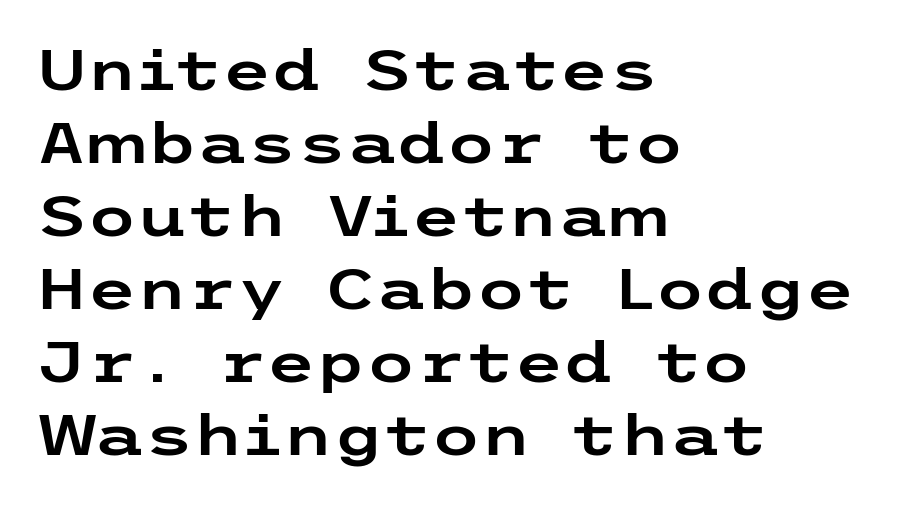
Q: Is the text italic (slanted)? A: No, it is upright.
Q: Is the typeface a serif or a sans-serif typeface? A: Sans-serif.
Q: Is the text underlined? A: No.
Q: How is the paragraph aligned? A: Left-aligned.
Q: Is the spacing between letters normal or unusually wide? A: Normal.
Q: Is the spacing between lines tight, normal or loose? A: Normal.
Q: Width (condensed, normal, or wide)? A: Wide.
Q: Stroke contrast? A: Low.
Q: x-height? A: Medium.
